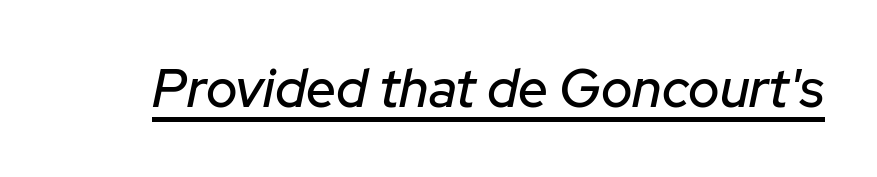
{"italic": "yes", "lean": "right", "slant_degrees": 12, "width": "normal", "stroke_contrast": "low", "x_height": "medium", "monospaced": "no", "underline": "yes", "letter_spacing": "normal", "letter_spacing_em": 0.0, "glyph_px": 53}
